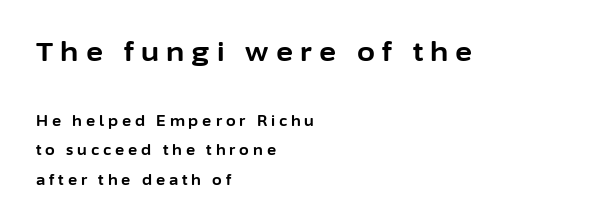
{"italic": "no", "bold": "yes", "underline": "no", "align": "left", "line_spacing": "loose", "line_spacing_ratio": 2.11, "letter_spacing": "wide", "letter_spacing_em": 0.28, "larger_block": "first", "size_ratio": 1.86, "glyph_px": 26}
